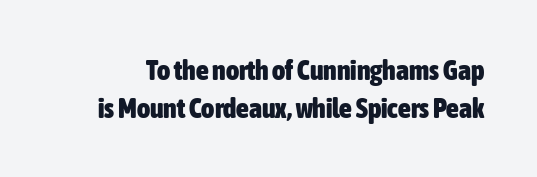
{"serif": "no", "italic": "no", "bold": "yes", "weight": "heavy", "width": "condensed", "stroke_contrast": "low", "x_height": "medium", "monospaced": "no", "underline": "no", "line_spacing": "normal", "line_spacing_ratio": 1.34, "letter_spacing": "normal", "letter_spacing_em": 0.0, "glyph_px": 28}
